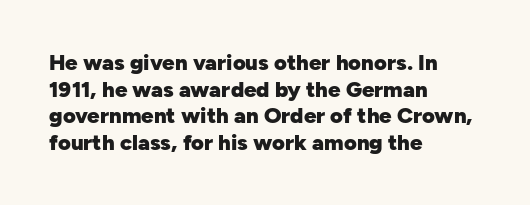
Q: Is the text bold? A: Yes.
Q: Is the text italic (slanted)? A: No, it is upright.
Q: Is the text underlined? A: No.
Q: How is the paragraph aligned? A: Left-aligned.
Q: Is the spacing between letters normal or unusually wide? A: Normal.
